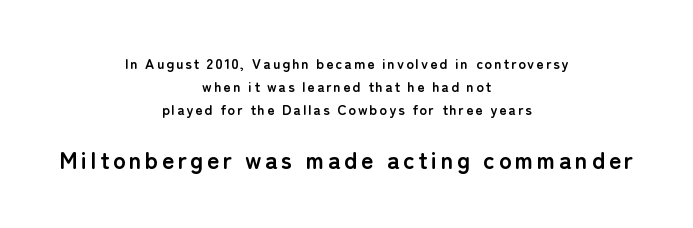
Q: Is the text bold? A: Yes.
Q: Is the text italic (slanted)? A: No, it is upright.
Q: Is the text underlined? A: No.
Q: How is the paragraph aligned? A: Centered.
Q: Is the spacing between lines tight, normal or loose? A: Normal.
Q: Which block of text is set in a larger size, the first (top) or the second (bottom)? A: The second (bottom) one.
